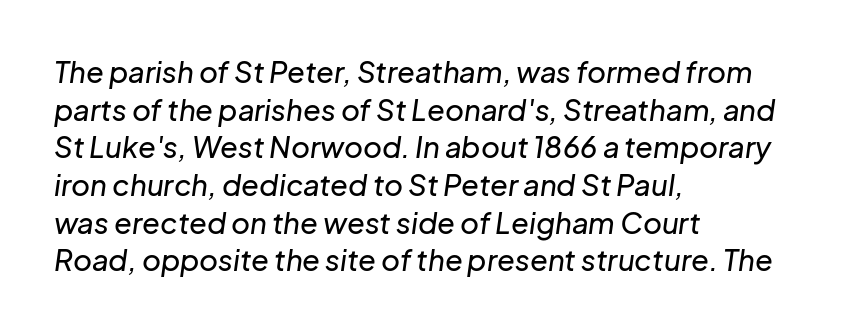
Just letters on the line, the space beneath them empty. This is oblique type, the kind used for emphasis or titles. The passage is arranged the way most books set body copy — flush left. A typesetter would call this proportional, since set widths differ per character. If you measured baseline to baseline, you'd find a middling distance.
